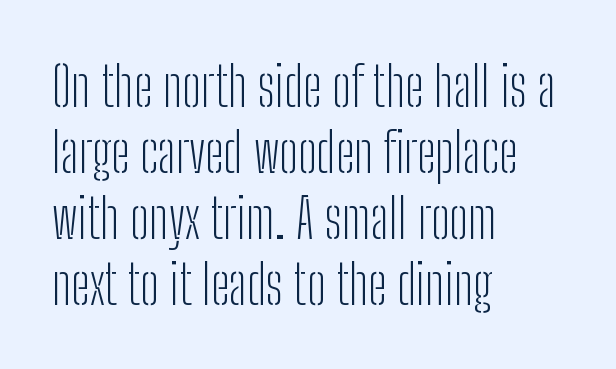
The face looks like a standard text weight, possibly lighter. Every row of glyphs begins at an identical x-position on the left. No extra tracking has been applied to these lines. Is this a sans? Yes — the strokes have no serifs. These lines are rendered in a variable-pitch font.
